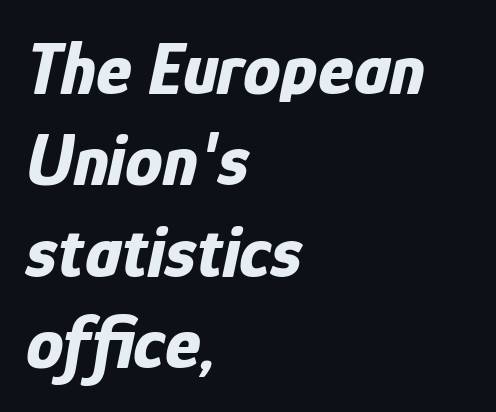
{"italic": "yes", "lean": "right", "slant_degrees": 12, "bold": "yes", "weight": "bold", "width": "condensed", "stroke_contrast": "low", "x_height": "medium", "monospaced": "no", "underline": "no", "align": "left", "line_spacing_ratio": 1.22, "letter_spacing": "normal", "letter_spacing_em": 0.0, "glyph_px": 75}
